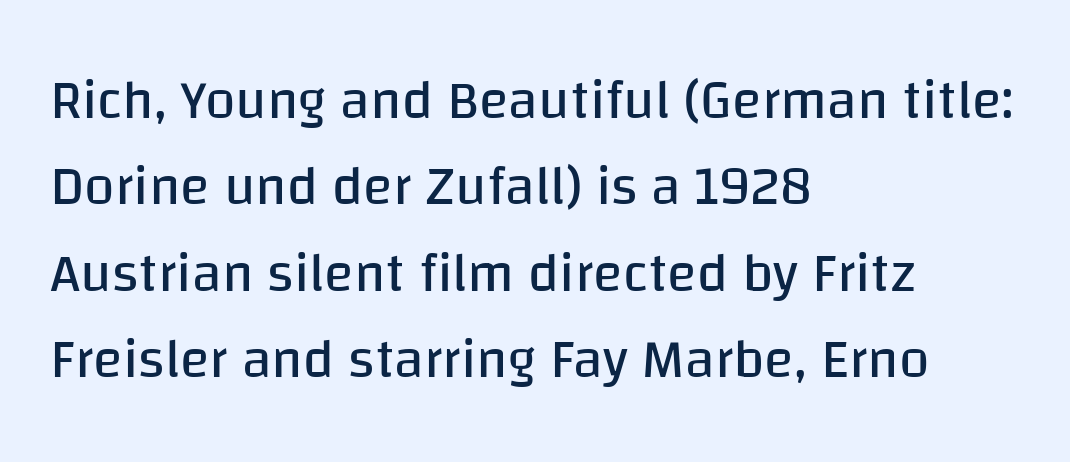
Compared with typical body copy, the letter spacing here is the same. Caption: face not bold, strokes unweighted. Decoration check: the copy has no underline. Whoever set this chose a conventional vertical rhythm.
